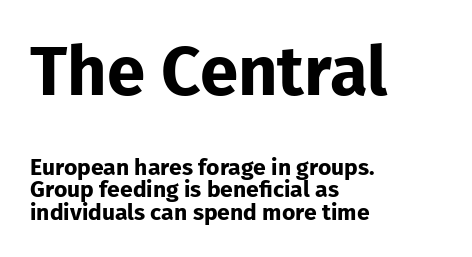
The image shows 69 px bold sans-serif type, upright; set left-aligned, tight line spacing (0.98x), normal letter spacing, not underlined; the first (top) block is 3.0x larger; low stroke contrast and a medium x-height.
